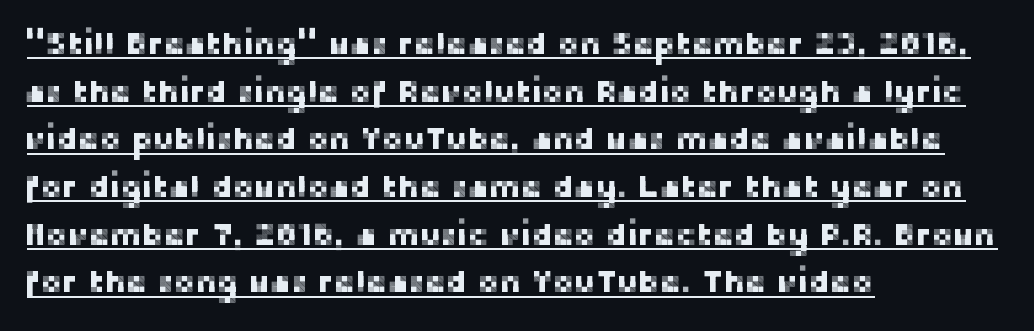
Q: Is the text italic (slanted)? A: No, it is upright.
Q: Is the typeface a serif or a sans-serif typeface? A: Sans-serif.
Q: Is the text underlined? A: Yes.
Q: How is the paragraph aligned? A: Left-aligned.
Q: Is the spacing between letters normal or unusually wide? A: Normal.
Q: Is the spacing between lines tight, normal or loose? A: Normal.
Q: Width (condensed, normal, or wide)? A: Normal.
Q: Stroke contrast? A: Low.
Q: x-height? A: Medium.
Q: Monospaced? A: No.
